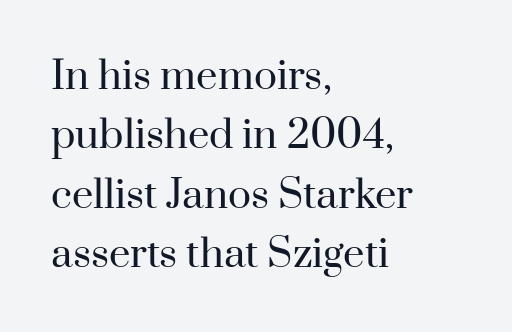
The image shows 38 px regular-weight serif type, upright; set left-aligned, normal line spacing (1.56x), normal letter spacing, not underlined; high stroke contrast and a small x-height.
